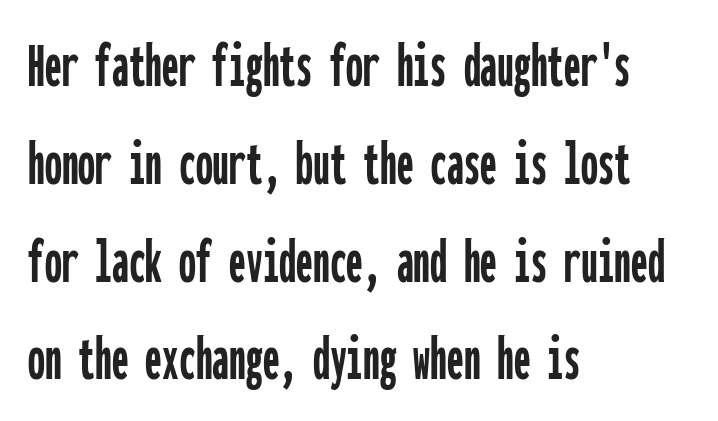
Q: Is the text italic (slanted)? A: No, it is upright.
Q: Is the typeface a serif or a sans-serif typeface? A: Sans-serif.
Q: Is the text underlined? A: No.
Q: How is the paragraph aligned? A: Left-aligned.
Q: Is the spacing between letters normal or unusually wide? A: Normal.
Q: Is the spacing between lines tight, normal or loose? A: Normal.
Q: Width (condensed, normal, or wide)? A: Condensed.
Q: Stroke contrast? A: Low.
Q: x-height? A: Medium.
Q: Monospaced? A: Yes.
